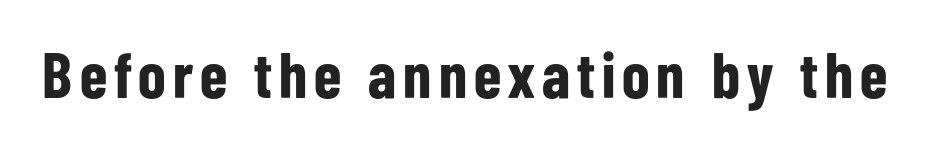
The image shows 64 px bold, condensed sans-serif type, upright; set not underlined; low stroke contrast and a medium x-height.
